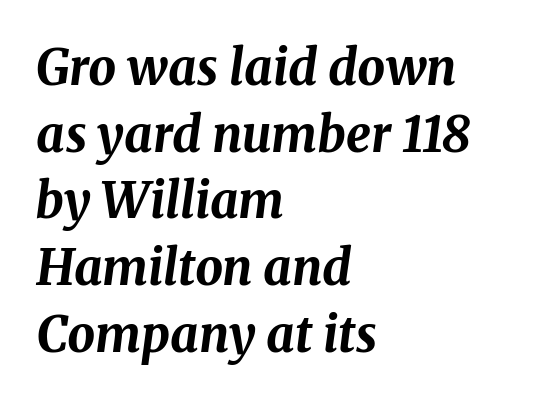
No word sits above an underline. The line texture is even and compact thanks to regular tracking. Caption: multi-line text, flush left, ragged right. Vertically, the passage feels balanced, rows spaced as you'd expect. Each letter keeps its own natural width here, so spacing adapts to shape. Is the type slanted? Yes — the strokes lean at a clear angle.
